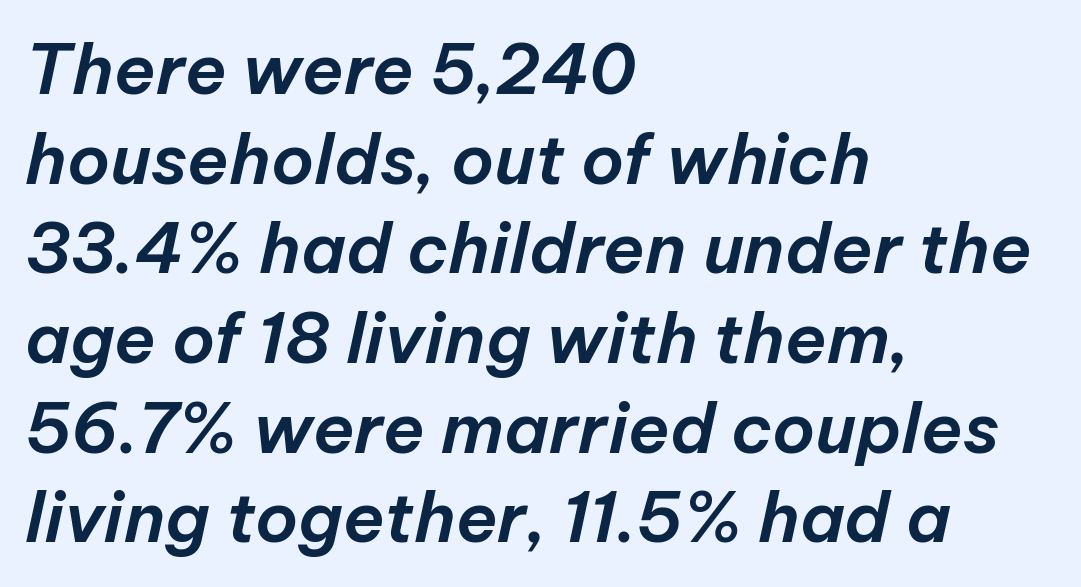
A normal amount of white space separates one row of letters from the next. Left-aligned paragraph, ragged on the right. These lines are rendered in a variable-pitch font. Honestly, there is no underline to notice here at all. The passage shown has conventional tracking throughout.
